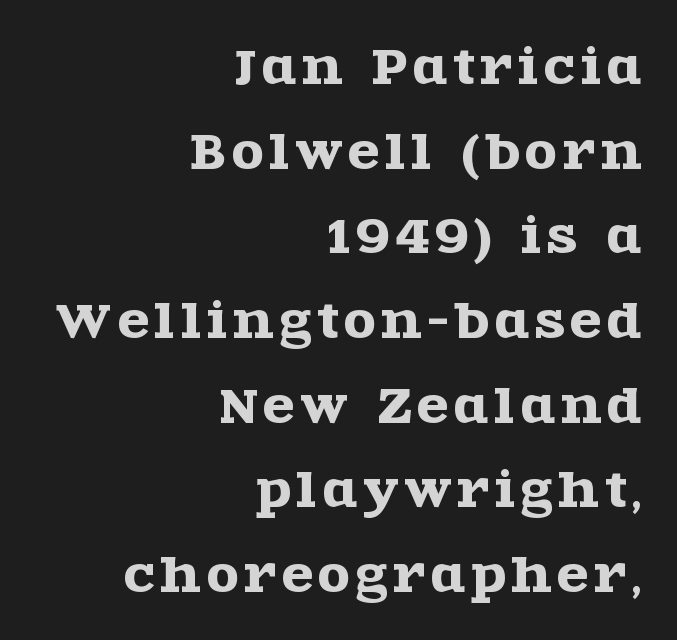
The image shows 46 px wide serif type, upright; set right-aligned, line spacing 1.84x, not underlined; a large x-height.
